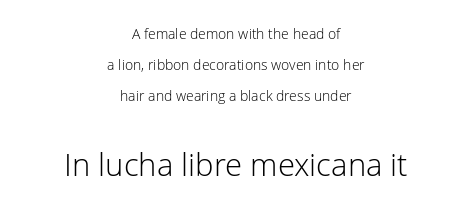
{"serif": "no", "italic": "no", "bold": "no", "weight": "light", "width": "normal", "stroke_contrast": "low", "x_height": "medium", "monospaced": "no", "underline": "no", "align": "center", "line_spacing": "loose", "line_spacing_ratio": 2.23, "letter_spacing": "normal", "letter_spacing_em": 0.0, "larger_block": "second", "size_ratio": 2.21, "glyph_px": 31}
